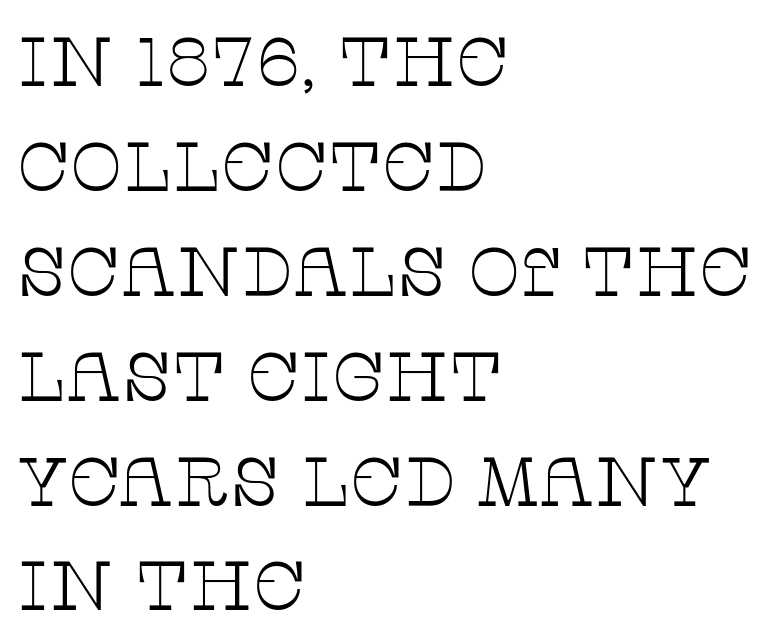
{"serif": "yes", "italic": "no", "bold": "no", "weight": "thin", "width": "wide", "stroke_contrast": "low", "x_height": "large", "monospaced": "no", "underline": "no", "align": "left", "line_spacing": "normal", "line_spacing_ratio": 1.52, "letter_spacing": "normal", "letter_spacing_em": 0.0, "glyph_px": 69}
